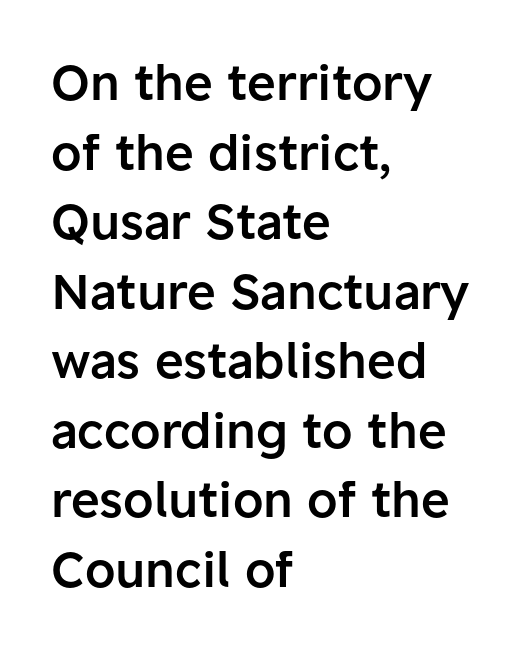
The image shows 49 px semibold sans-serif type, upright; set left-aligned, normal line spacing (1.42x), normal letter spacing, not underlined; low stroke contrast and a medium x-height.
